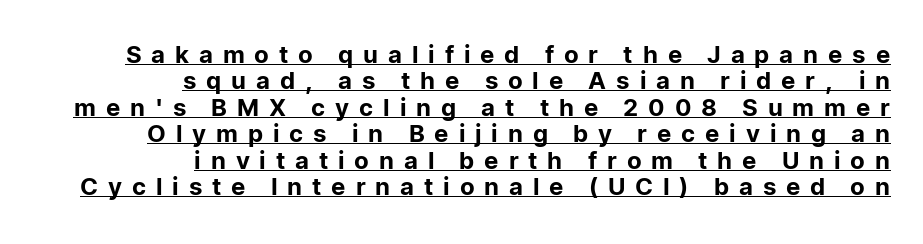
Posture: straight, roman, zero tilt. Each line of the rendering has a horizontal stroke beneath the glyphs. Look at the tracking — it's clearly loosened, letters drifting apart. Every row of glyphs terminates at an identical x-position on the right. The vertical gap from one line to the next is small.
